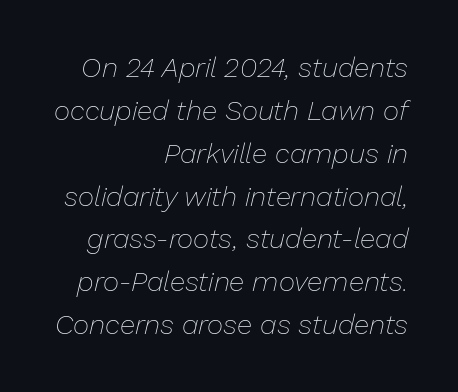
Q: Is the text bold? A: No.
Q: Is the text italic (slanted)? A: Yes, it leans right by about 13 degrees.
Q: Is the text underlined? A: No.
Q: How is the paragraph aligned? A: Right-aligned.
Q: Is the spacing between letters normal or unusually wide? A: Normal.
Q: Is the spacing between lines tight, normal or loose? A: Normal.
Q: Width (condensed, normal, or wide)? A: Normal.
Q: Stroke contrast? A: Low.
Q: x-height? A: Medium.
Q: Monospaced? A: No.
